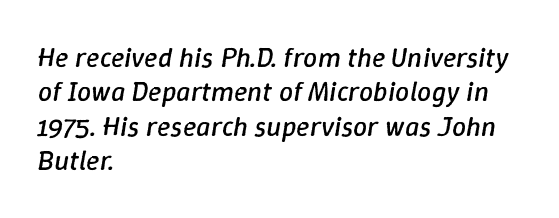
Q: Is the text bold? A: No.
Q: Is the text italic (slanted)? A: Yes, it leans right by about 9 degrees.
Q: Is the text underlined? A: No.
Q: How is the paragraph aligned? A: Left-aligned.
Q: Is the spacing between letters normal or unusually wide? A: Normal.
Q: Width (condensed, normal, or wide)? A: Normal.
Q: Stroke contrast? A: Low.
Q: x-height? A: Medium.
Q: Monospaced? A: No.
